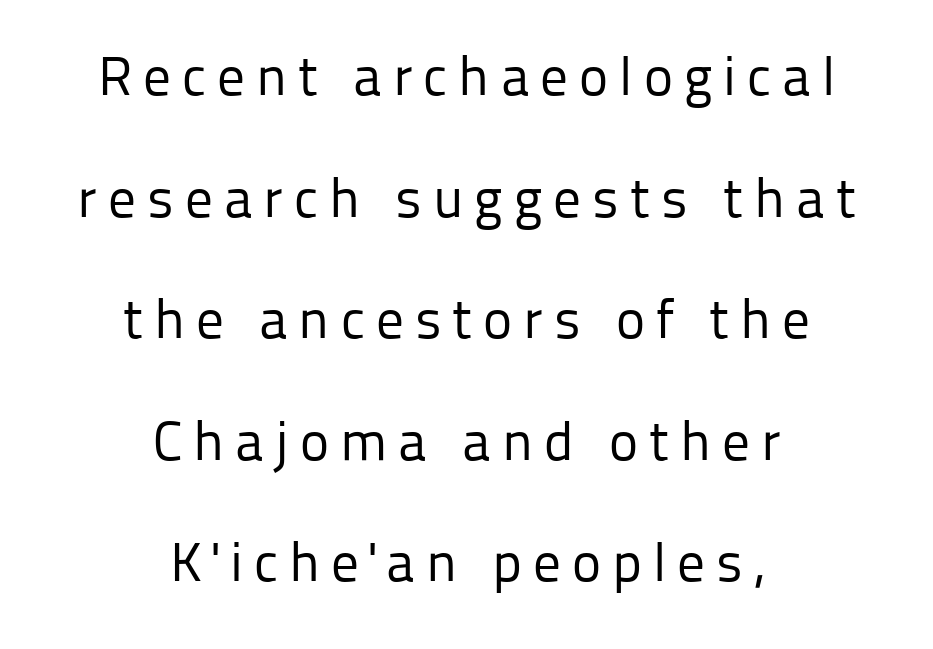
The typeface chosen for these lines omits serifs. One glance says open: line gaps are wider than usual. Letter spacing: wide. Rule under the text: the space is simply empty. Casual observation: everything's sitting right in the middle. Nope, not italic — everything's standing straight.
